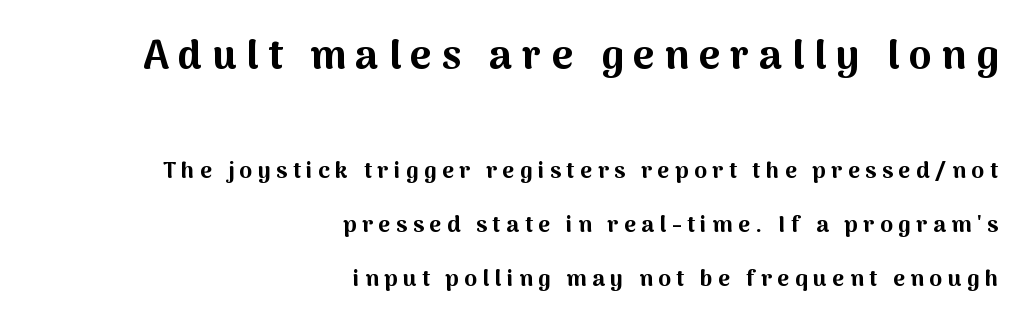
Q: Is the text bold? A: Yes.
Q: Is the text italic (slanted)? A: No, it is upright.
Q: Is the typeface a serif or a sans-serif typeface? A: Sans-serif.
Q: Is the text underlined? A: No.
Q: How is the paragraph aligned? A: Right-aligned.
Q: Is the spacing between letters normal or unusually wide? A: Unusually wide.
Q: Is the spacing between lines tight, normal or loose? A: Loose.
Q: Which block of text is set in a larger size, the first (top) or the second (bottom)? A: The first (top) one.
Q: Width (condensed, normal, or wide)? A: Normal.
Q: Stroke contrast? A: Medium.
Q: x-height? A: Medium.
Q: Monospaced? A: No.
